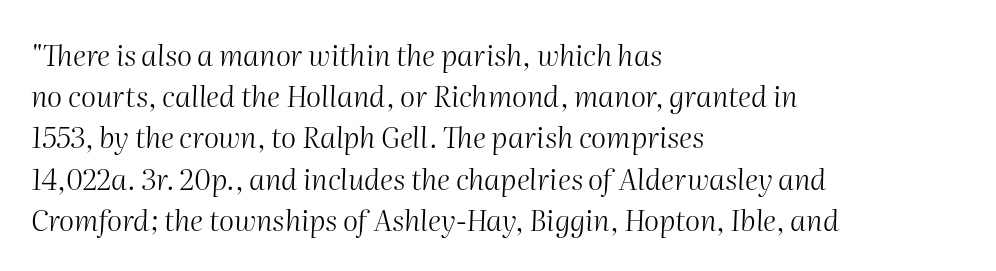
Q: Is the text bold? A: No.
Q: Is the text italic (slanted)? A: Yes, it leans right by about 2 degrees.
Q: Is the text underlined? A: No.
Q: How is the paragraph aligned? A: Left-aligned.
Q: Is the spacing between letters normal or unusually wide? A: Normal.
Q: Is the spacing between lines tight, normal or loose? A: Normal.
Q: Width (condensed, normal, or wide)? A: Normal.
Q: Stroke contrast? A: Medium.
Q: x-height? A: Medium.
Q: Monospaced? A: No.
